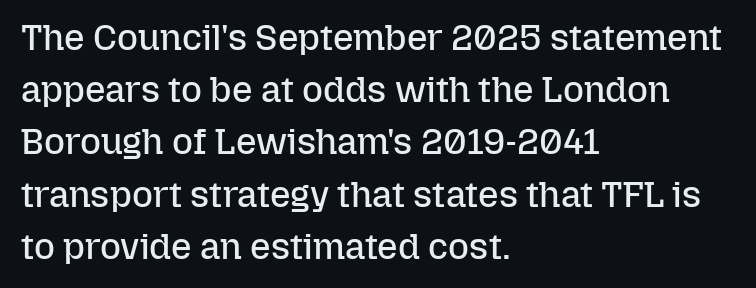
{"italic": "no", "bold": "no", "weight": "regular", "width": "normal", "stroke_contrast": "low", "x_height": "medium", "monospaced": "no", "underline": "no", "align": "left", "line_spacing": "normal", "line_spacing_ratio": 1.45, "letter_spacing": "normal", "letter_spacing_em": 0.0, "glyph_px": 36}
